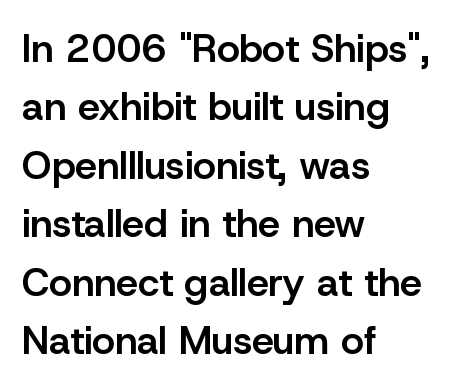
The image shows 39 px semibold sans-serif type, upright; set left-aligned, normal line spacing (1.5x), normal letter spacing, not underlined; low stroke contrast and a medium x-height.
